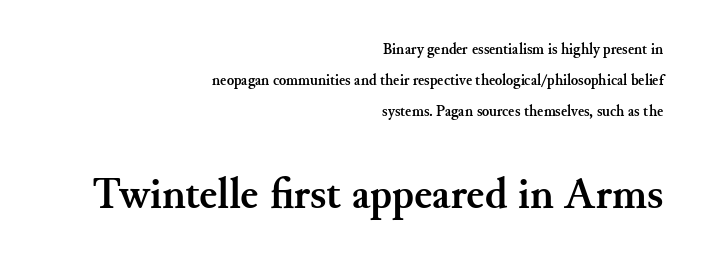
{"serif": "yes", "italic": "no", "bold": "yes", "weight": "semibold", "width": "normal", "stroke_contrast": "medium", "x_height": "small", "monospaced": "no", "underline": "no", "align": "right", "line_spacing": "loose", "line_spacing_ratio": 2.08, "letter_spacing": "normal", "letter_spacing_em": 0.0, "larger_block": "second", "size_ratio": 2.93, "glyph_px": 44}
